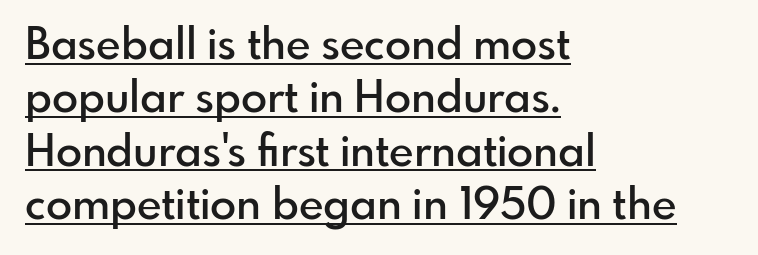
Do the letters lean? They stand straight. Is there an underline? Yes — a line sits under the letters. Spacing between characters is what you'd get straight out of the box. The paragraph has a hard left edge and a soft right edge. Moderately thickened strokes mark this as semibold type.
